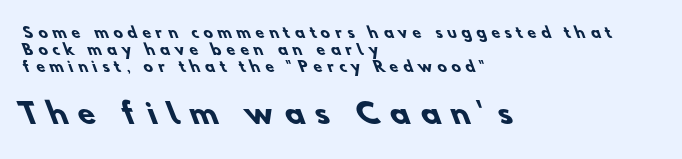
Q: Is the text bold? A: Yes.
Q: Is the typeface a serif or a sans-serif typeface? A: Sans-serif.
Q: Is the text underlined? A: No.
Q: How is the paragraph aligned? A: Left-aligned.
Q: Is the spacing between letters normal or unusually wide? A: Unusually wide.
Q: Which block of text is set in a larger size, the first (top) or the second (bottom)? A: The second (bottom) one.
Q: Width (condensed, normal, or wide)? A: Normal.
Q: Stroke contrast? A: Low.
Q: x-height? A: Small.
Q: Monospaced? A: No.
